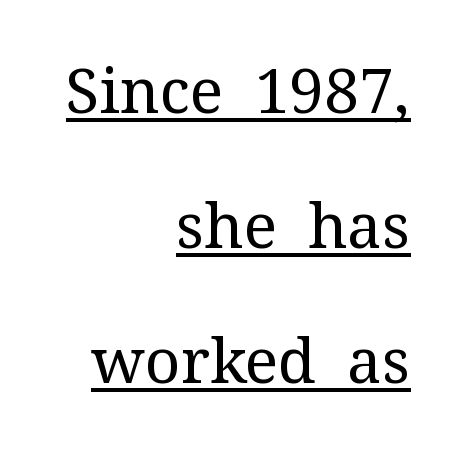
Q: Is the text bold? A: No.
Q: Is the text italic (slanted)? A: No, it is upright.
Q: Is the typeface a serif or a sans-serif typeface? A: Serif.
Q: Is the text underlined? A: Yes.
Q: How is the paragraph aligned? A: Right-aligned.
Q: Is the spacing between letters normal or unusually wide? A: Normal.
Q: Is the spacing between lines tight, normal or loose? A: Loose.
Q: Width (condensed, normal, or wide)? A: Normal.
Q: Stroke contrast? A: Medium.
Q: x-height? A: Medium.
Q: Monospaced? A: No.
